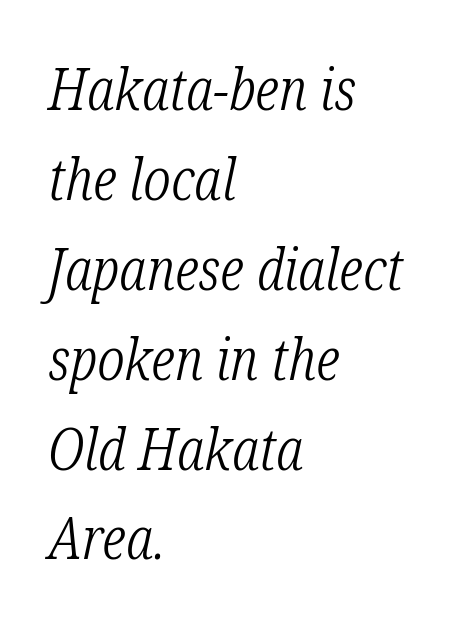
{"serif": "yes", "italic": "yes", "lean": "right", "slant_degrees": 12, "bold": "no", "weight": "light", "width": "condensed", "stroke_contrast": "low", "x_height": "medium", "monospaced": "no", "underline": "no", "align": "left", "line_spacing": "normal", "line_spacing_ratio": 1.55, "letter_spacing": "normal", "letter_spacing_em": 0.0, "glyph_px": 58}
